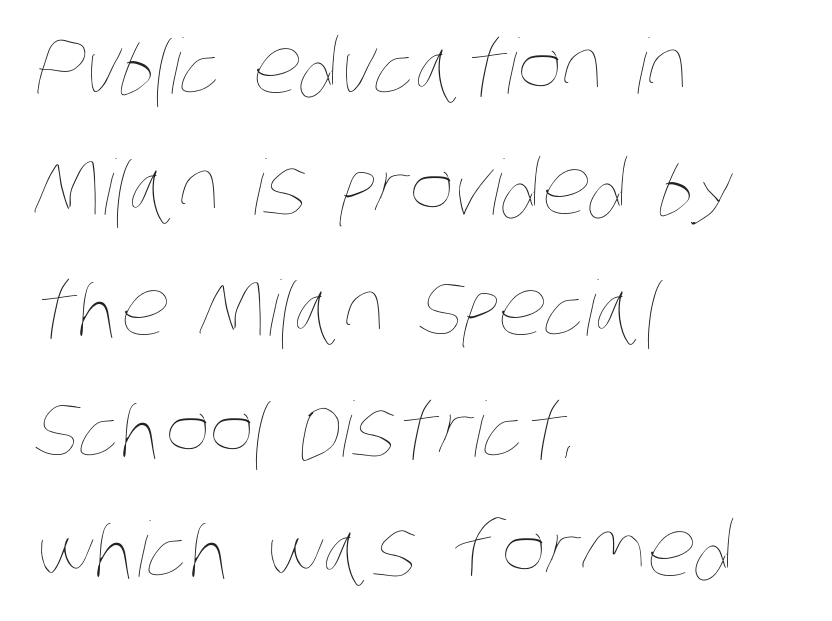
Q: Is the text bold? A: No.
Q: Is the text underlined? A: No.
Q: How is the paragraph aligned? A: Left-aligned.
Q: Is the spacing between letters normal or unusually wide? A: Normal.
Q: Is the spacing between lines tight, normal or loose? A: Normal.
Q: Width (condensed, normal, or wide)? A: Condensed.
Q: Stroke contrast? A: Low.
Q: x-height? A: Large.
Q: Monospaced? A: No.
